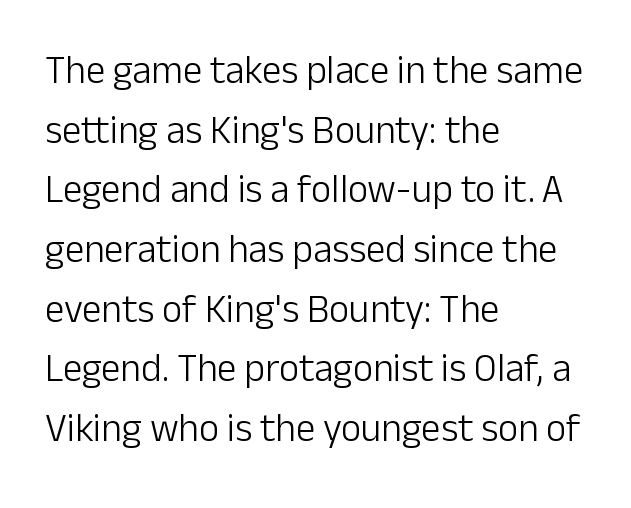
A normal amount of white space separates one row of letters from the next. Vertical strokes here are truly vertical. Plain, unruled lines of type. Check where the strokes stop: nothing finishes them off — pure sans.
